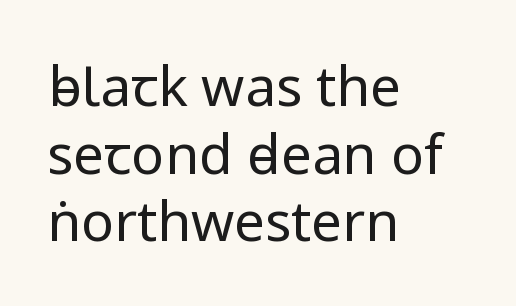
Q: Is the text bold? A: No.
Q: Is the text italic (slanted)? A: No, it is upright.
Q: Is the typeface a serif or a sans-serif typeface? A: Sans-serif.
Q: Is the text underlined? A: No.
Q: How is the paragraph aligned? A: Left-aligned.
Q: Is the spacing between letters normal or unusually wide? A: Normal.
Q: Width (condensed, normal, or wide)? A: Normal.
Q: Stroke contrast? A: Low.
Q: x-height? A: Medium.
Q: Monospaced? A: No.
